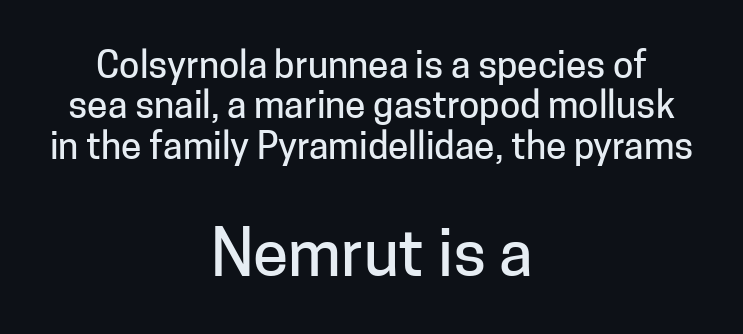
The image shows 64 px sans-serif type, upright; set centered, tight line spacing (1.09x), normal letter spacing, not underlined; the second (bottom) block is 1.73x larger; low stroke contrast and a medium x-height.
